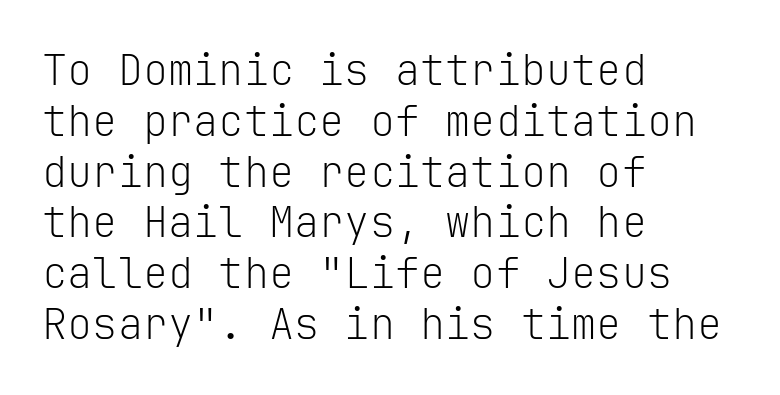
Q: Is the text bold? A: No.
Q: Is the text italic (slanted)? A: No, it is upright.
Q: Is the typeface a serif or a sans-serif typeface? A: Sans-serif.
Q: Is the text underlined? A: No.
Q: How is the paragraph aligned? A: Left-aligned.
Q: Is the spacing between letters normal or unusually wide? A: Normal.
Q: Width (condensed, normal, or wide)? A: Normal.
Q: Stroke contrast? A: Low.
Q: x-height? A: Medium.
Q: Monospaced? A: Yes.
